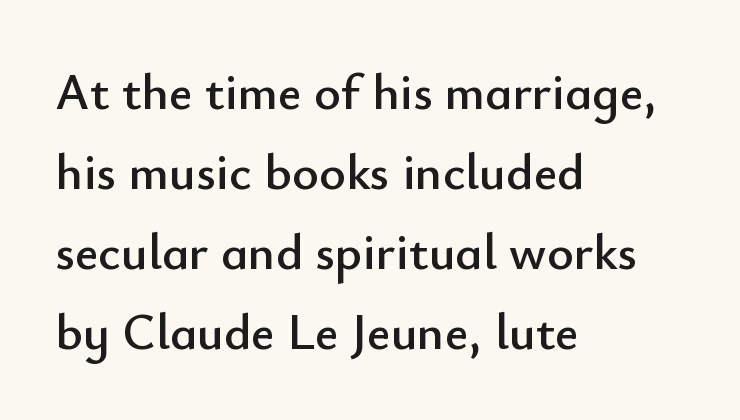
{"serif": "no", "italic": "no", "width": "normal", "stroke_contrast": "low", "x_height": "small", "monospaced": "no", "underline": "no", "align": "left", "line_spacing": "normal", "line_spacing_ratio": 1.57, "letter_spacing": "normal", "letter_spacing_em": 0.0, "glyph_px": 51}
